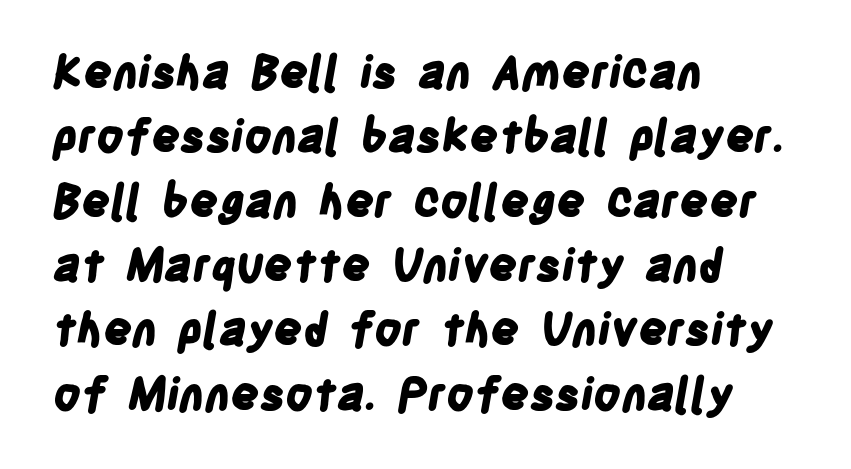
Q: Is the text bold? A: Yes.
Q: Is the typeface a serif or a sans-serif typeface? A: Sans-serif.
Q: Is the text underlined? A: No.
Q: How is the paragraph aligned? A: Left-aligned.
Q: Is the spacing between letters normal or unusually wide? A: Normal.
Q: Is the spacing between lines tight, normal or loose? A: Normal.
Q: Width (condensed, normal, or wide)? A: Condensed.
Q: Stroke contrast? A: Low.
Q: x-height? A: Large.
Q: Monospaced? A: No.
